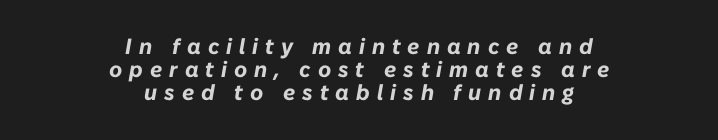
The image shows 22 px bold type, italic (leaning right); set centered, tight line spacing (1.05x), unusually wide letter spacing (+0.32 em), not underlined.
